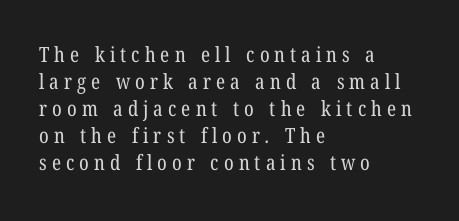
Weight: in the light-to-regular range. The paragraph has a hard left edge and a soft right edge. Rows of type keep a routine distance in the vertical direction. The space beneath each line is pristine and unruled.
